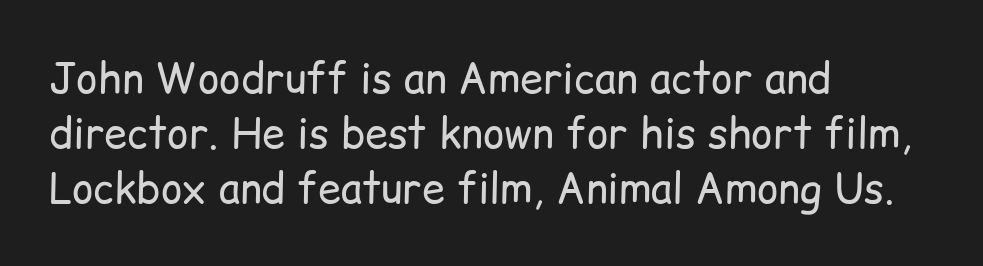
Typographically, this falls in the sans-serif category. This sample uses plain, unmodified letter spacing. Regular leading. Casual observation: everything's shoved over to the left. These lines were composed using upright roman letters.
